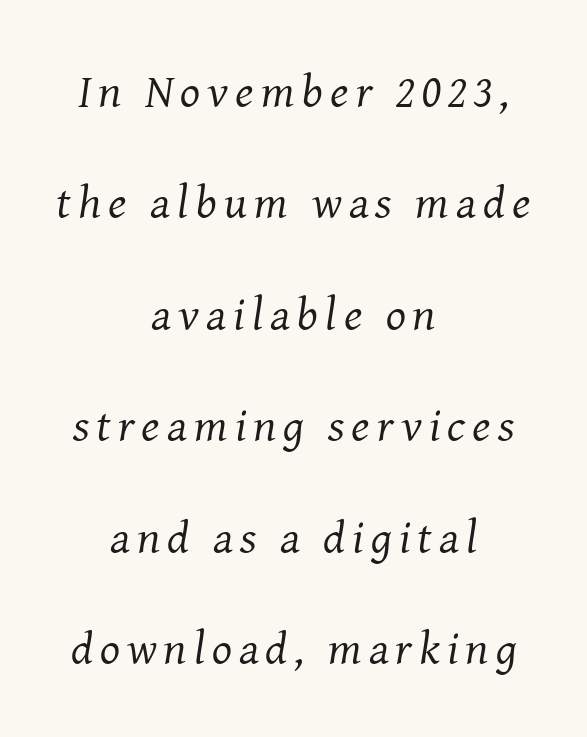
{"serif": "yes", "italic": "yes", "lean": "right", "slant_degrees": 8, "bold": "no", "weight": "regular", "width": "normal", "stroke_contrast": "medium", "x_height": "medium", "monospaced": "no", "underline": "no", "align": "center", "line_spacing": "loose", "line_spacing_ratio": 2.37, "glyph_px": 47}
